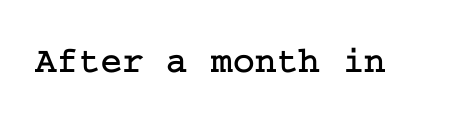
Q: Is the text italic (slanted)? A: No, it is upright.
Q: Is the typeface a serif or a sans-serif typeface? A: Serif.
Q: Is the text underlined? A: No.
Q: Is the spacing between letters normal or unusually wide? A: Normal.
Q: Width (condensed, normal, or wide)? A: Normal.
Q: Stroke contrast? A: Low.
Q: x-height? A: Medium.
